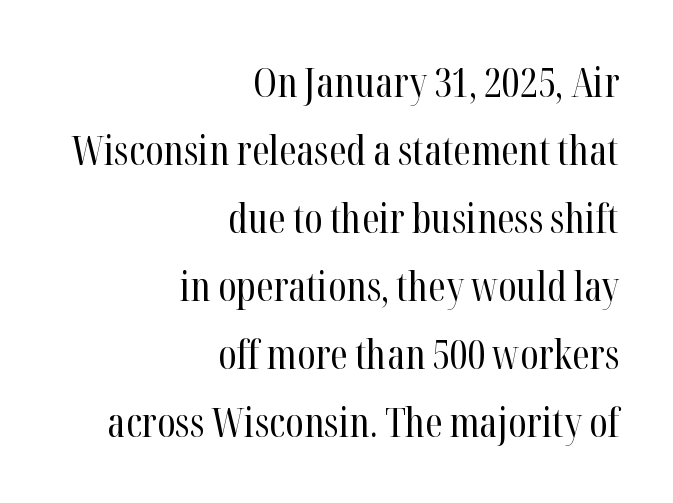
Here the glyphs are tracked normally, forming tight word shapes. The face looks like a standard text weight, possibly lighter. A typesetter would call this proportional, since set widths differ per character. This rendering uses right alignment, leaving the left contour irregular. The designer went with a serif here, giving each stem small feet.
